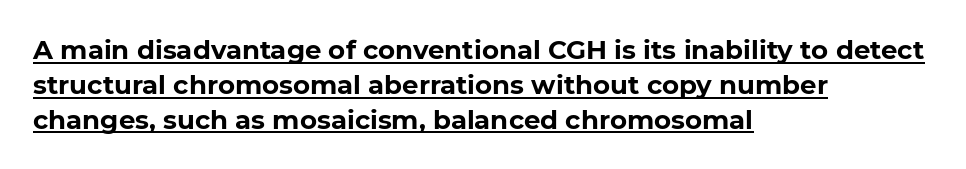
The passage shown is underscored from start to finish. If you drew a line through each stem, it would be perfectly vertical. The rendering uses a moderate line-height, typical for paragraphs. Honestly, the letter spacing is just normal — you wouldn't notice it. Line starts are locked; line ends wander. The strokes are fattened all the way to bold.
